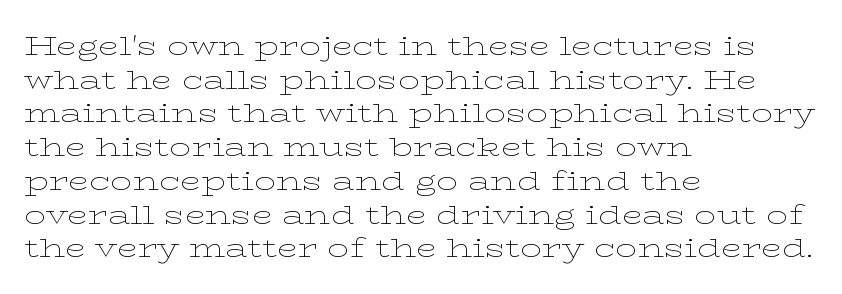
Q: Is the text bold? A: No.
Q: Is the text italic (slanted)? A: No, it is upright.
Q: Is the text underlined? A: No.
Q: How is the paragraph aligned? A: Left-aligned.
Q: Is the spacing between letters normal or unusually wide? A: Normal.
Q: Is the spacing between lines tight, normal or loose? A: Normal.
